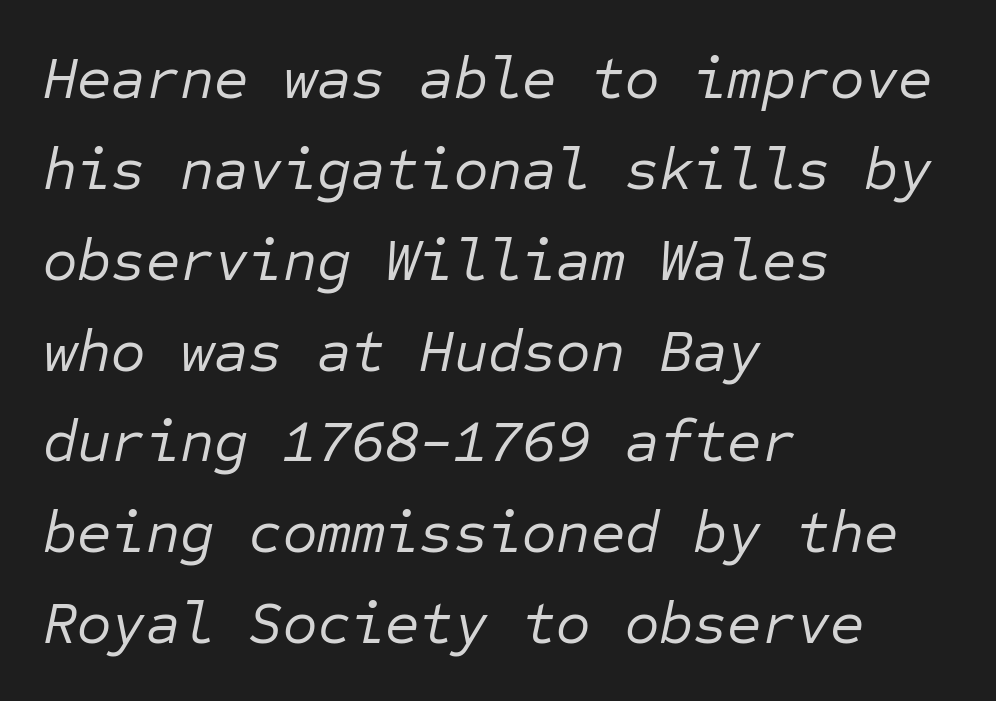
{"italic": "yes", "lean": "right", "slant_degrees": 12, "bold": "no", "weight": "regular", "width": "normal", "stroke_contrast": "low", "x_height": "medium", "monospaced": "yes", "underline": "no", "align": "left", "line_spacing": "normal", "line_spacing_ratio": 1.54, "letter_spacing": "normal", "letter_spacing_em": 0.0, "glyph_px": 59}
